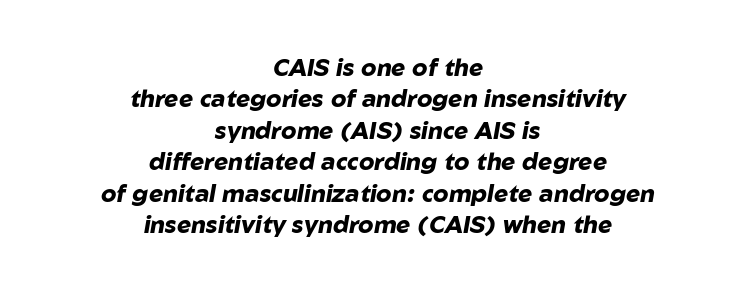
Horizontal bands of white between lines are of average thickness. The typesetter chose a symmetrical, centered arrangement here. Its strokes are broad and dark, the hallmark of bold type. The lettering tilts uniformly, giving the passage an italic look.
